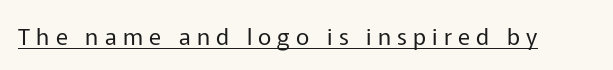
The image shows 23 px text type, upright; set unusually wide letter spacing (+0.27 em), underlined.
